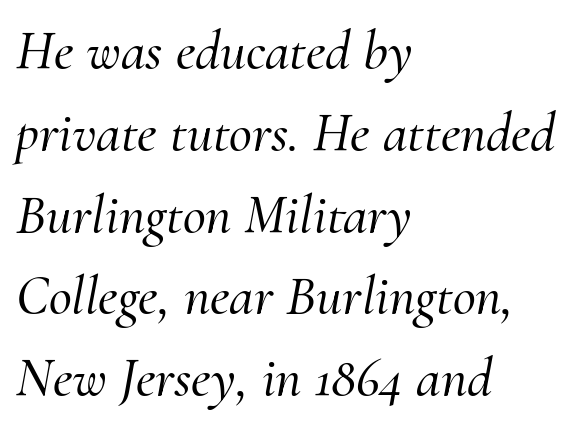
The image shows 56 px serif type, italic (leaning right); set left-aligned, normal line spacing (1.46x), normal letter spacing, not underlined; medium stroke contrast and a small x-height.
